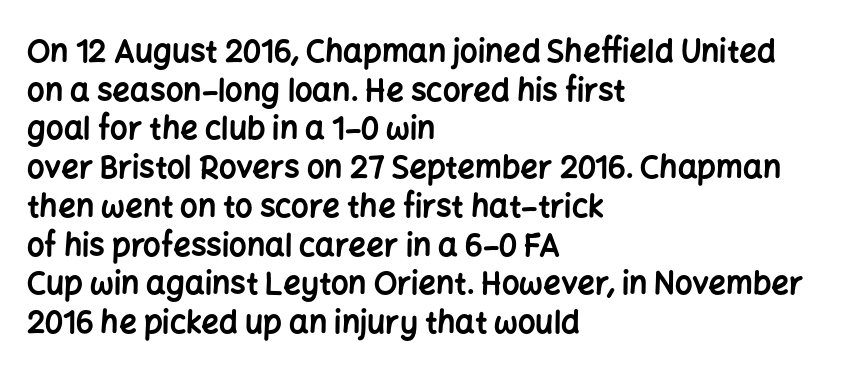
The image shows 31 px bold sans-serif type, upright; set left-aligned, normal line spacing (1.25x), normal letter spacing, not underlined; low stroke contrast and a medium x-height.
